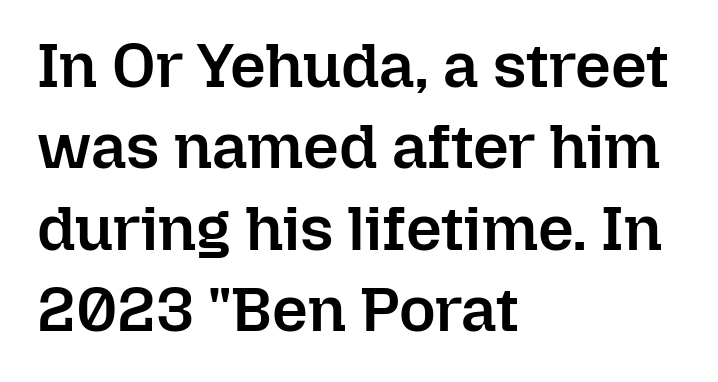
The image shows 63 px semibold type, upright; set left-aligned, normal line spacing (1.29x), normal letter spacing, not underlined; low stroke contrast and a medium x-height.
